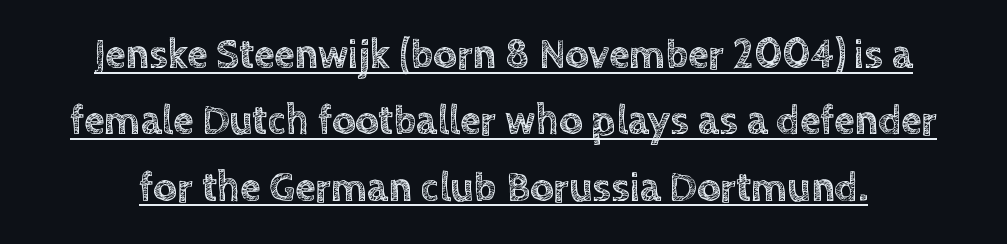
{"italic": "no", "width": "normal", "x_height": "large", "monospaced": "no", "underline": "yes", "line_spacing": "normal", "line_spacing_ratio": 1.62, "letter_spacing": "normal", "letter_spacing_em": 0.0, "glyph_px": 41}
